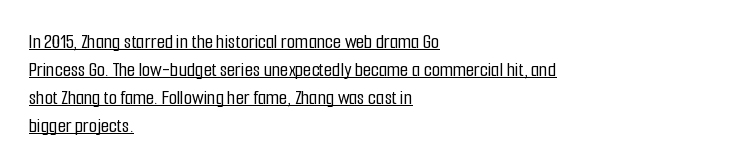
Q: Is the text italic (slanted)? A: No, it is upright.
Q: Is the text underlined? A: Yes.
Q: How is the paragraph aligned? A: Left-aligned.
Q: Is the spacing between letters normal or unusually wide? A: Normal.
Q: Is the spacing between lines tight, normal or loose? A: Normal.
